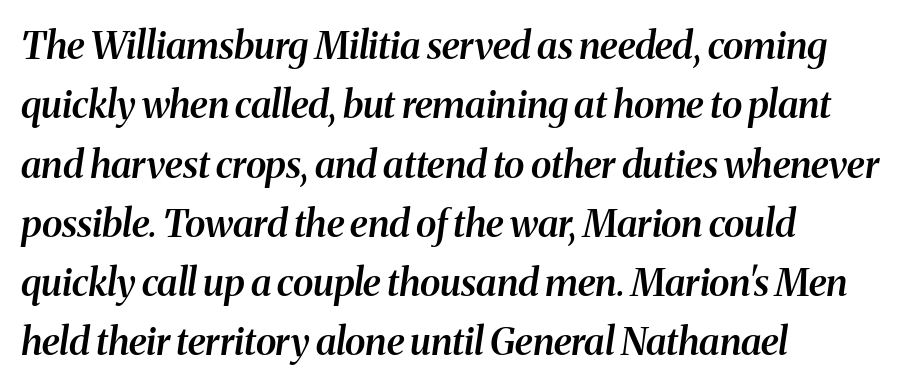
{"serif": "yes", "italic": "yes", "lean": "right", "slant_degrees": 8, "bold": "semi", "weight": "semibold", "width": "normal", "stroke_contrast": "medium", "x_height": "medium", "monospaced": "no", "underline": "no", "align": "left", "line_spacing": "normal", "line_spacing_ratio": 1.56, "letter_spacing": "normal", "letter_spacing_em": 0.0, "glyph_px": 38}
